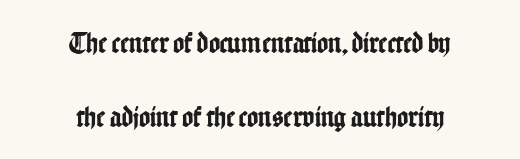
Q: Is the text italic (slanted)? A: No, it is upright.
Q: Is the typeface a serif or a sans-serif typeface? A: Sans-serif.
Q: Is the text underlined? A: No.
Q: How is the paragraph aligned? A: Centered.
Q: Is the spacing between letters normal or unusually wide? A: Normal.
Q: Is the spacing between lines tight, normal or loose? A: Loose.
Q: Width (condensed, normal, or wide)? A: Condensed.
Q: Stroke contrast? A: Low.
Q: x-height? A: Medium.
Q: Monospaced? A: No.
